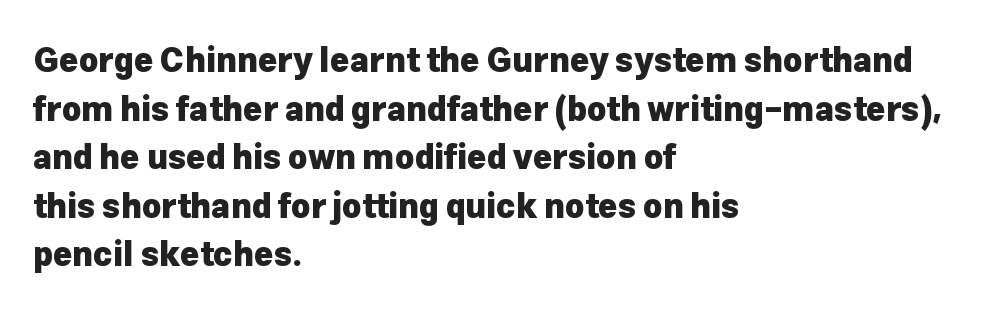
The image shows 33 px heavy sans-serif type, upright; set left-aligned, normal line spacing (1.47x), normal letter spacing, not underlined; low stroke contrast and a medium x-height.
